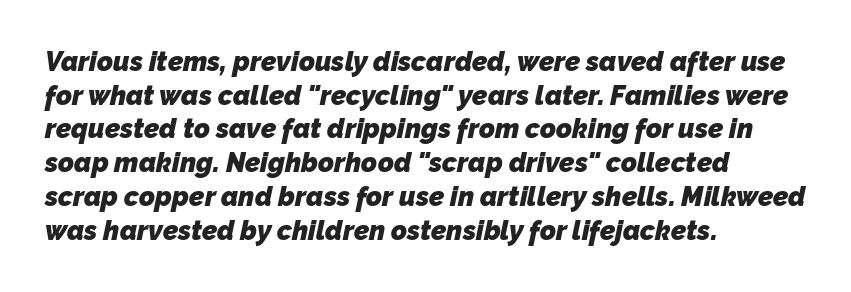
{"bold": "yes", "underline": "no", "align": "left", "line_spacing": "normal", "line_spacing_ratio": 1.25, "letter_spacing": "normal", "letter_spacing_em": 0.0, "glyph_px": 27}
